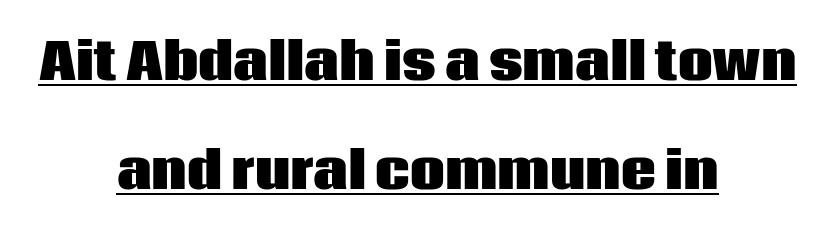
Q: Is the text bold? A: Yes.
Q: Is the text italic (slanted)? A: No, it is upright.
Q: Is the typeface a serif or a sans-serif typeface? A: Sans-serif.
Q: Is the text underlined? A: Yes.
Q: How is the paragraph aligned? A: Centered.
Q: Is the spacing between letters normal or unusually wide? A: Normal.
Q: Is the spacing between lines tight, normal or loose? A: Loose.
Q: Width (condensed, normal, or wide)? A: Normal.
Q: Stroke contrast? A: Low.
Q: x-height? A: Large.
Q: Monospaced? A: No.
